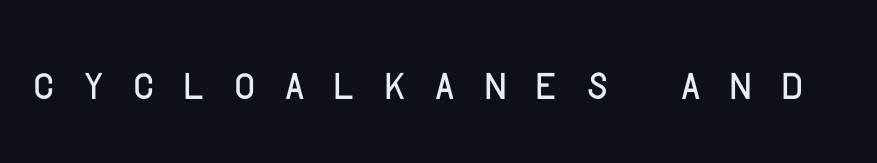
The image shows 58 px condensed sans-serif type, upright; set unusually wide letter spacing (+0.49 em), not underlined; low stroke contrast and a large x-height.
